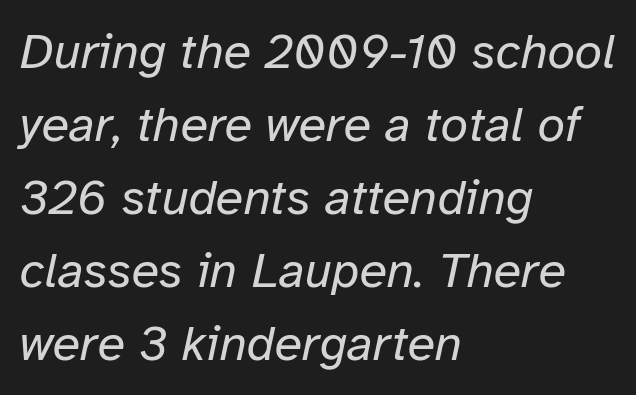
The image shows 50 px regular-weight type, italic (leaning right); set left-aligned, normal line spacing (1.46x), normal letter spacing, not underlined; low stroke contrast and a medium x-height.
